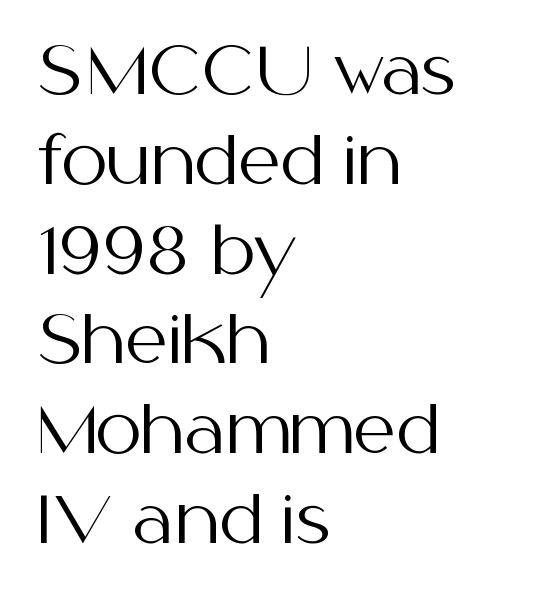
A roman cut, with each character standing at attention. Each word holds together tightly as a unit, with standard inter-letter gaps. The letters carry no serifs — their stems end cleanly without finishing strokes. Stroke thickness stays within the range of a standard reading face or lighter.
